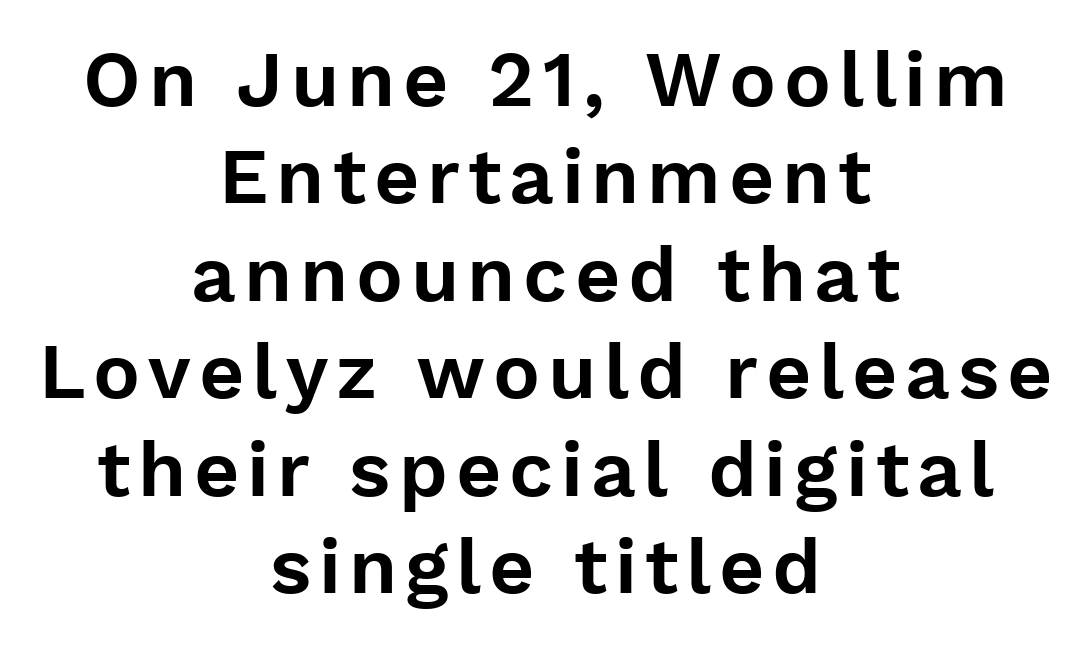
Ascenders rise straight up at ninety degrees. Typeset on center — no edge is straight. Spacing verdict: proportional, widths tailored to each character. You can tell from the bare stems that sans-serif type was used. Regular leading. No word sits above an underline.
